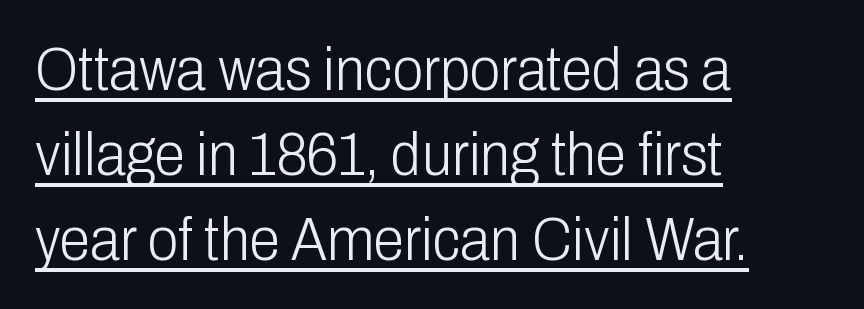
The image shows 62 px light, condensed sans-serif type, upright; set left-aligned, normal line spacing (1.37x), normal letter spacing, underlined; low stroke contrast and a medium x-height.
